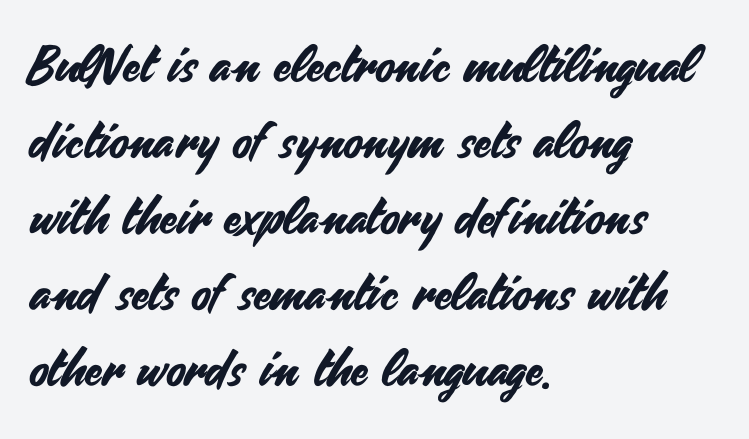
{"serif": "no", "width": "normal", "stroke_contrast": "medium", "x_height": "small", "monospaced": "no", "underline": "no", "align": "left", "line_spacing": "normal", "line_spacing_ratio": 1.52, "letter_spacing": "normal", "letter_spacing_em": 0.0, "glyph_px": 50}
